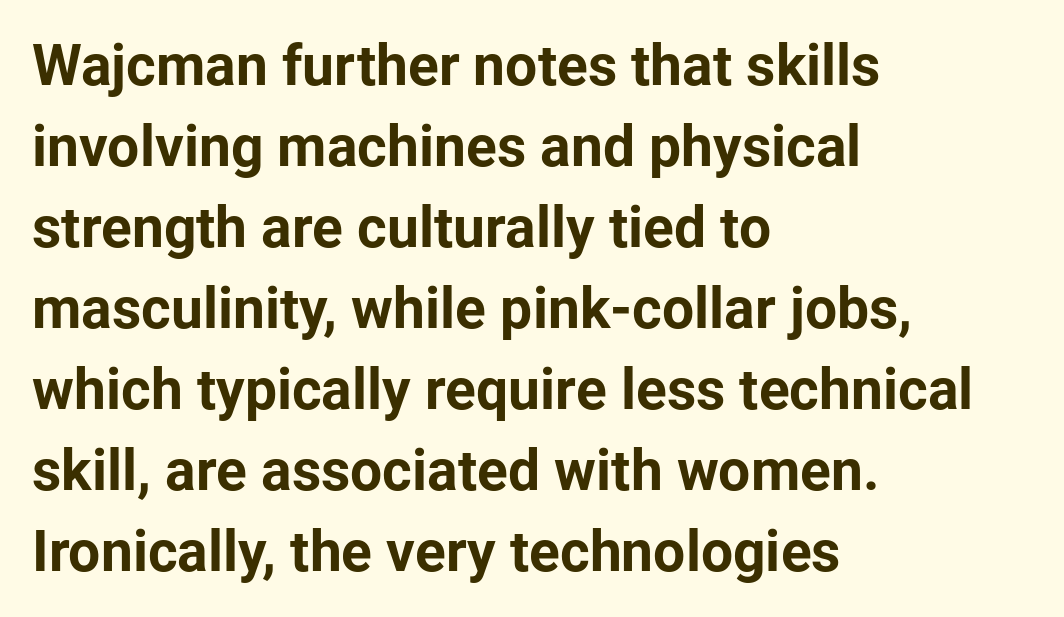
Q: Is the text bold? A: Yes.
Q: Is the text italic (slanted)? A: No, it is upright.
Q: Is the typeface a serif or a sans-serif typeface? A: Sans-serif.
Q: Is the text underlined? A: No.
Q: How is the paragraph aligned? A: Left-aligned.
Q: Is the spacing between letters normal or unusually wide? A: Normal.
Q: Is the spacing between lines tight, normal or loose? A: Normal.
Q: Width (condensed, normal, or wide)? A: Normal.
Q: Stroke contrast? A: Low.
Q: x-height? A: Medium.
Q: Monospaced? A: No.
